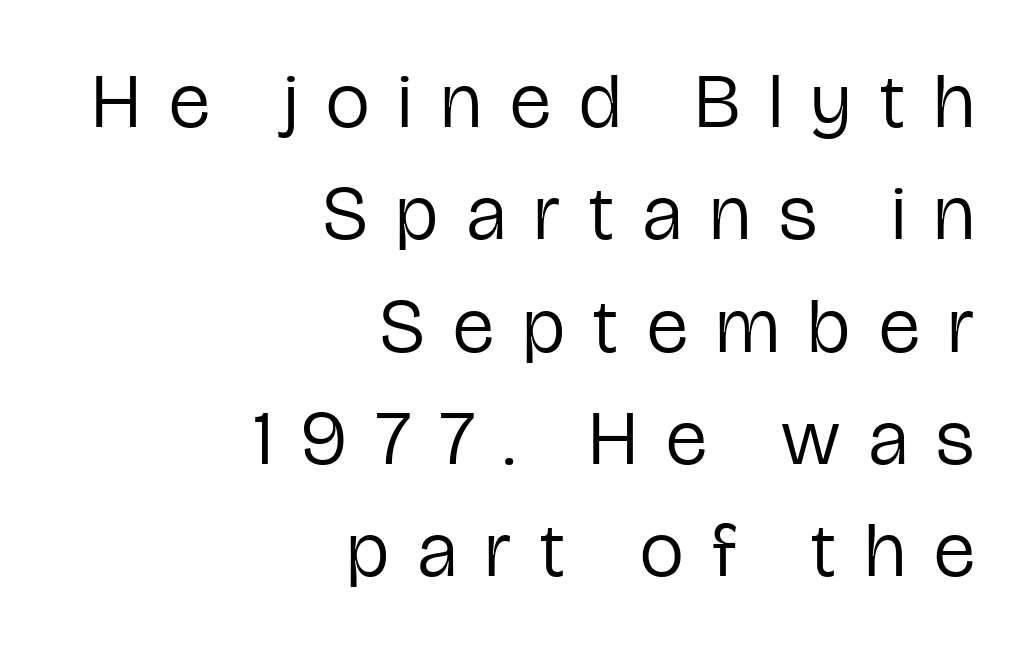
{"serif": "no", "italic": "no", "bold": "no", "weight": "regular", "width": "condensed", "stroke_contrast": "low", "x_height": "medium", "monospaced": "no", "underline": "no", "align": "right", "line_spacing": "normal", "line_spacing_ratio": 1.44, "letter_spacing": "wide", "letter_spacing_em": 0.37, "glyph_px": 78}
